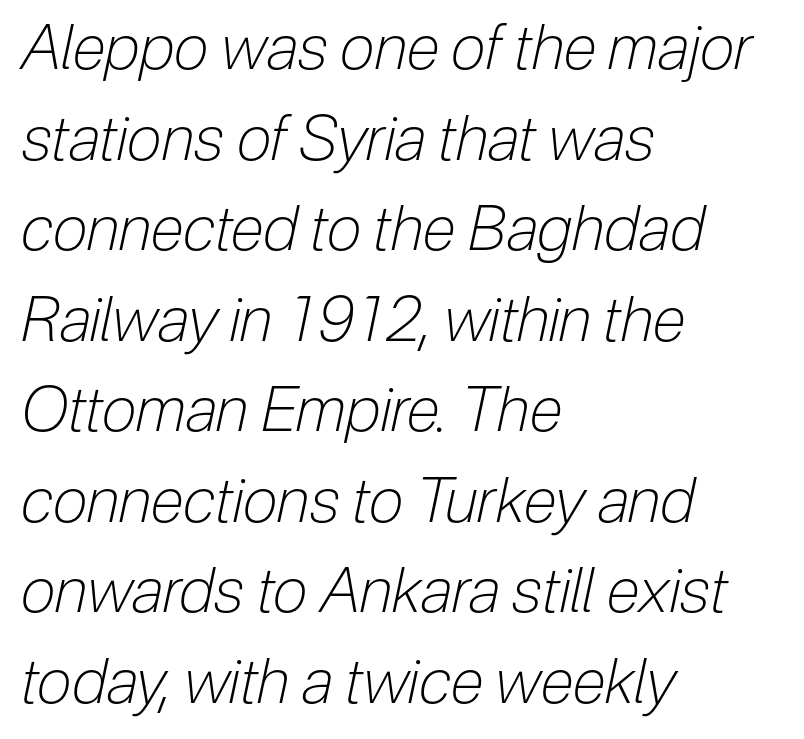
The image shows 62 px light, condensed type, italic (leaning right); set left-aligned, normal line spacing (1.46x), normal letter spacing, not underlined; low stroke contrast and a medium x-height.
